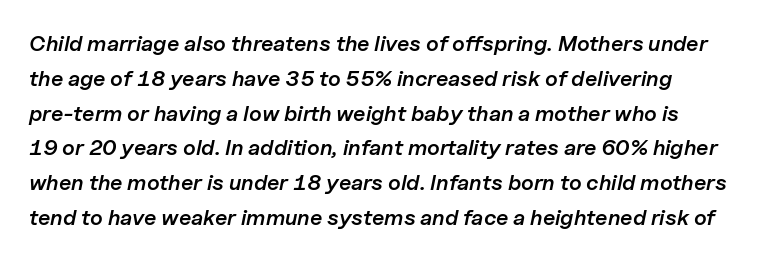
Q: Is the text bold? A: Semi-bold.
Q: Is the text italic (slanted)? A: Yes, it leans right by about 11 degrees.
Q: Is the text underlined? A: No.
Q: Is the spacing between letters normal or unusually wide? A: Normal.
Q: Is the spacing between lines tight, normal or loose? A: Normal.
